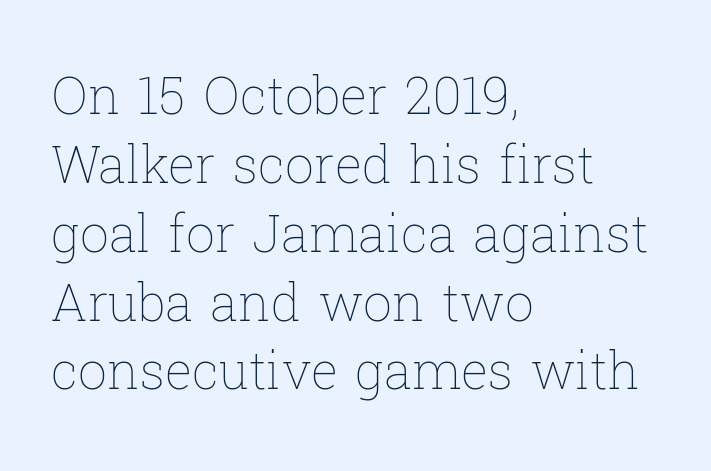
Q: Is the text bold? A: No.
Q: Is the text italic (slanted)? A: No, it is upright.
Q: Is the text underlined? A: No.
Q: How is the paragraph aligned? A: Left-aligned.
Q: Is the spacing between letters normal or unusually wide? A: Normal.
Q: Is the spacing between lines tight, normal or loose? A: Normal.
Q: Width (condensed, normal, or wide)? A: Normal.
Q: Stroke contrast? A: Low.
Q: x-height? A: Medium.
Q: Monospaced? A: No.
